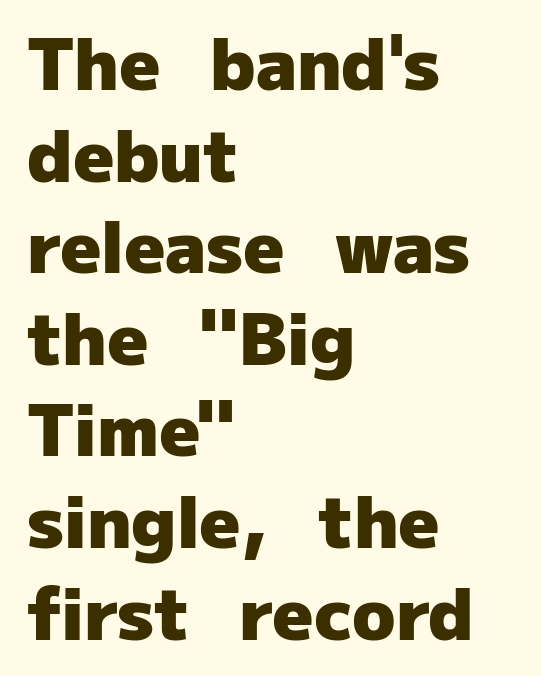
Q: Is the text bold? A: Yes.
Q: Is the text italic (slanted)? A: No, it is upright.
Q: Is the typeface a serif or a sans-serif typeface? A: Sans-serif.
Q: Is the text underlined? A: No.
Q: How is the paragraph aligned? A: Left-aligned.
Q: Is the spacing between letters normal or unusually wide? A: Normal.
Q: Is the spacing between lines tight, normal or loose? A: Normal.
Q: Width (condensed, normal, or wide)? A: Normal.
Q: Stroke contrast? A: Low.
Q: x-height? A: Medium.
Q: Monospaced? A: No.
